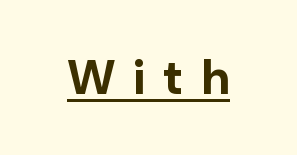
The image shows 48 px bold sans-serif type, upright; set unusually wide letter spacing (+0.36 em), underlined; low stroke contrast and a medium x-height.
